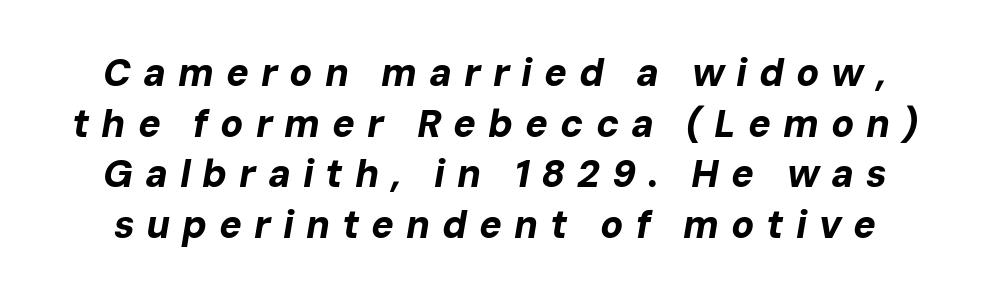
{"italic": "yes", "lean": "right", "slant_degrees": 10, "bold": "yes", "weight": "bold", "width": "normal", "stroke_contrast": "low", "x_height": "medium", "monospaced": "no", "underline": "no", "line_spacing": "normal", "line_spacing_ratio": 1.33, "letter_spacing": "wide", "letter_spacing_em": 0.31, "glyph_px": 38}
